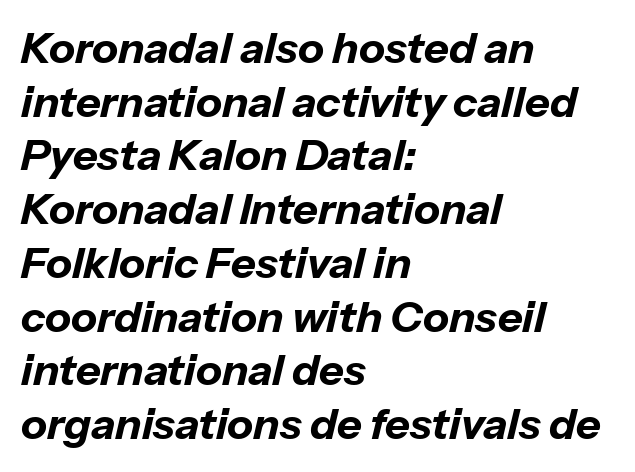
{"italic": "yes", "lean": "right", "slant_degrees": 13, "bold": "yes", "weight": "bold", "width": "normal", "stroke_contrast": "low", "x_height": "medium", "monospaced": "no", "underline": "no", "align": "left", "line_spacing": "normal", "line_spacing_ratio": 1.25, "letter_spacing": "normal", "letter_spacing_em": 0.0, "glyph_px": 43}
